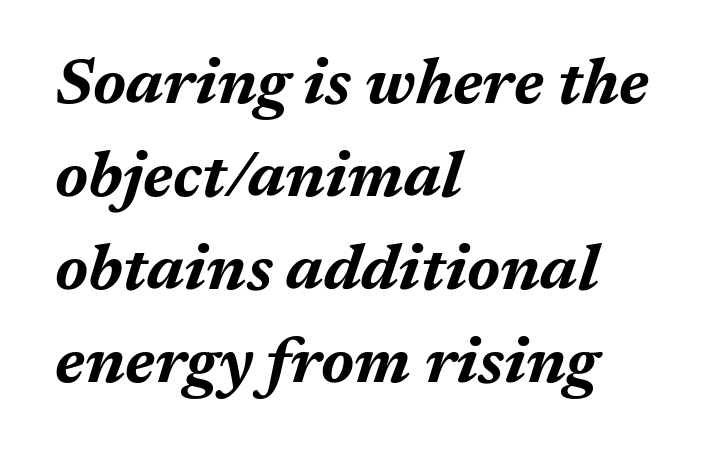
The image shows 65 px bold type, italic (leaning right); set left-aligned, normal line spacing (1.43x), normal letter spacing, not underlined; medium stroke contrast and a medium x-height.
